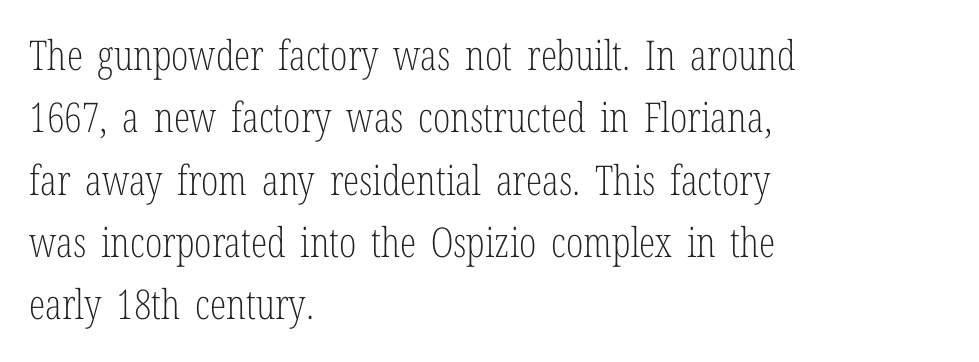
Q: Is the text bold? A: No.
Q: Is the text italic (slanted)? A: No, it is upright.
Q: Is the typeface a serif or a sans-serif typeface? A: Serif.
Q: Is the text underlined? A: No.
Q: How is the paragraph aligned? A: Left-aligned.
Q: Is the spacing between letters normal or unusually wide? A: Normal.
Q: Is the spacing between lines tight, normal or loose? A: Normal.
Q: Width (condensed, normal, or wide)? A: Condensed.
Q: Stroke contrast? A: Low.
Q: x-height? A: Medium.
Q: Monospaced? A: No.
